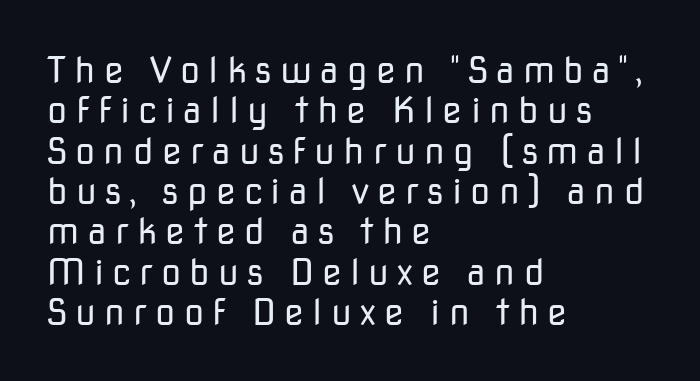
Q: Is the text bold? A: No.
Q: Is the text italic (slanted)? A: No, it is upright.
Q: Is the typeface a serif or a sans-serif typeface? A: Sans-serif.
Q: Is the text underlined? A: No.
Q: How is the paragraph aligned? A: Left-aligned.
Q: Is the spacing between letters normal or unusually wide? A: Unusually wide.
Q: Is the spacing between lines tight, normal or loose? A: Tight.
Q: Width (condensed, normal, or wide)? A: Normal.
Q: Stroke contrast? A: Low.
Q: x-height? A: Medium.
Q: Monospaced? A: No.
